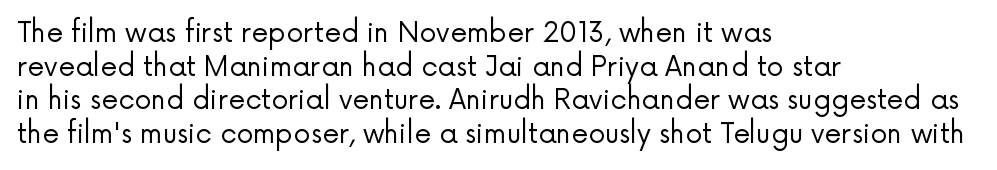
Q: Is the text bold? A: No.
Q: Is the text italic (slanted)? A: No, it is upright.
Q: Is the text underlined? A: No.
Q: How is the paragraph aligned? A: Left-aligned.
Q: Is the spacing between letters normal or unusually wide? A: Normal.
Q: Is the spacing between lines tight, normal or loose? A: Normal.
